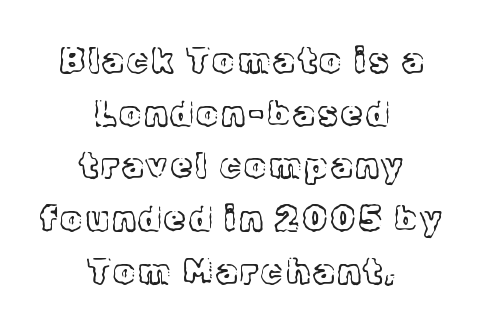
{"serif": "yes", "italic": "no", "bold": "no", "weight": "light", "width": "normal", "x_height": "medium", "monospaced": "no", "underline": "no", "align": "center", "line_spacing": "normal", "line_spacing_ratio": 1.55, "glyph_px": 34}
